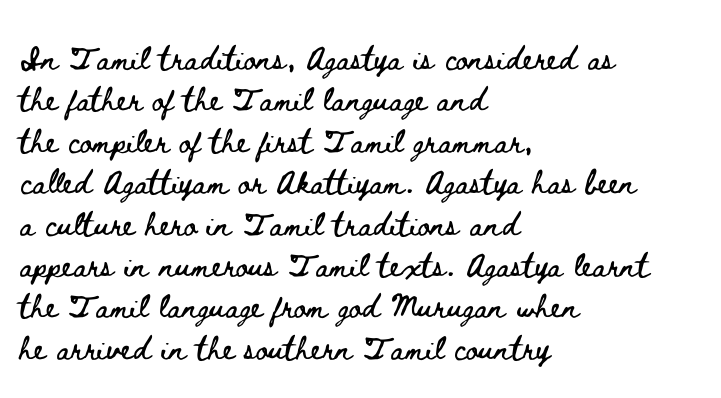
Q: Is the text italic (slanted)? A: Yes.
Q: Is the text underlined? A: No.
Q: How is the paragraph aligned? A: Left-aligned.
Q: Is the spacing between letters normal or unusually wide? A: Normal.
Q: Is the spacing between lines tight, normal or loose? A: Normal.
Q: Width (condensed, normal, or wide)? A: Wide.
Q: Stroke contrast? A: Low.
Q: x-height? A: Small.
Q: Monospaced? A: No.
